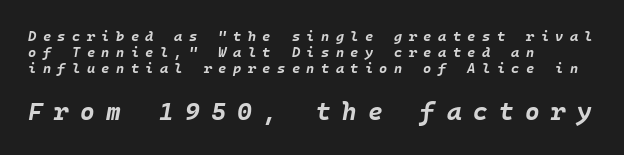
Q: Is the text bold? A: Yes.
Q: Is the text italic (slanted)? A: Yes, it leans right by about 10 degrees.
Q: Is the text underlined? A: No.
Q: How is the paragraph aligned? A: Left-aligned.
Q: Is the spacing between letters normal or unusually wide? A: Unusually wide.
Q: Is the spacing between lines tight, normal or loose? A: Tight.
Q: Which block of text is set in a larger size, the first (top) or the second (bottom)? A: The second (bottom) one.
